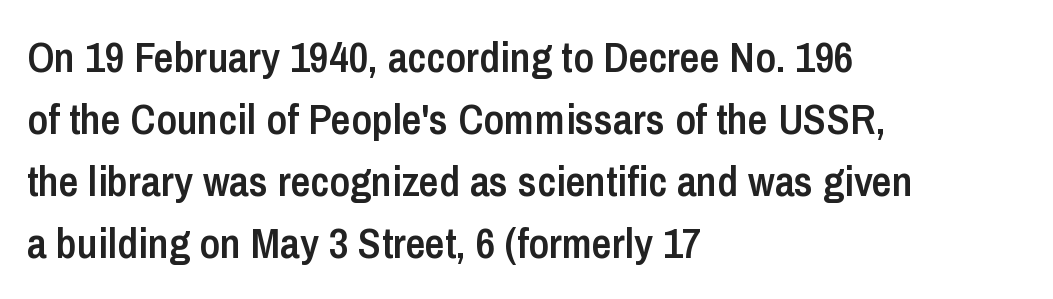
{"serif": "no", "italic": "no", "bold": "semi", "weight": "semibold", "width": "condensed", "stroke_contrast": "low", "x_height": "medium", "monospaced": "no", "underline": "no", "align": "left", "line_spacing": "normal", "line_spacing_ratio": 1.44, "letter_spacing": "normal", "letter_spacing_em": 0.0, "glyph_px": 43}
